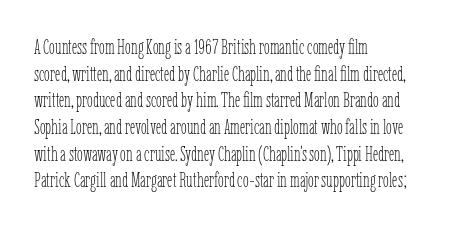
Summary of weight: not heavy and not bold. The vertical gap from one line to the next is medium. The type is set solid horizontally, with unmodified tracking. No italicization has been applied; the sample stays upright. The paragraph shown leans on its left margin. The gap between lines stays unmarked.
